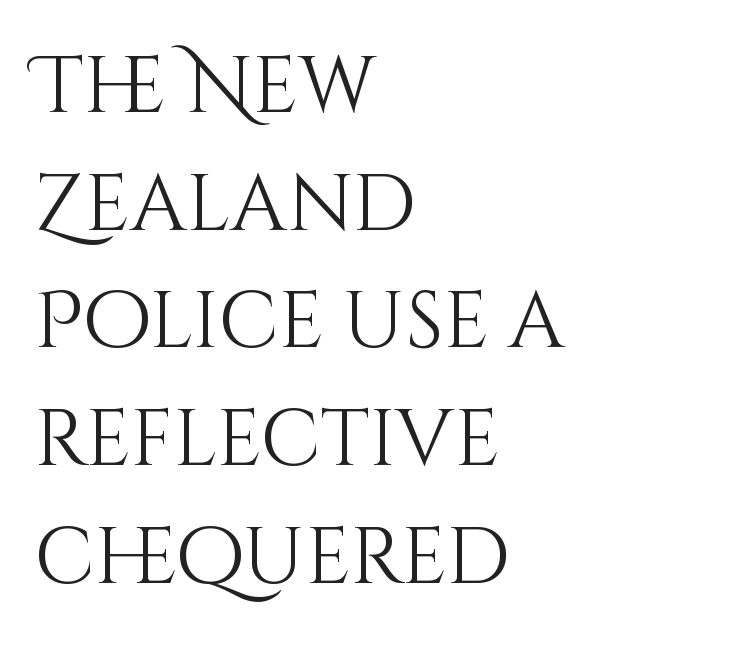
{"italic": "no", "bold": "no", "weight": "light", "width": "normal", "stroke_contrast": "medium", "x_height": "large", "monospaced": "no", "underline": "no", "align": "left", "line_spacing": "normal", "line_spacing_ratio": 1.49, "letter_spacing": "normal", "letter_spacing_em": 0.0, "glyph_px": 79}
